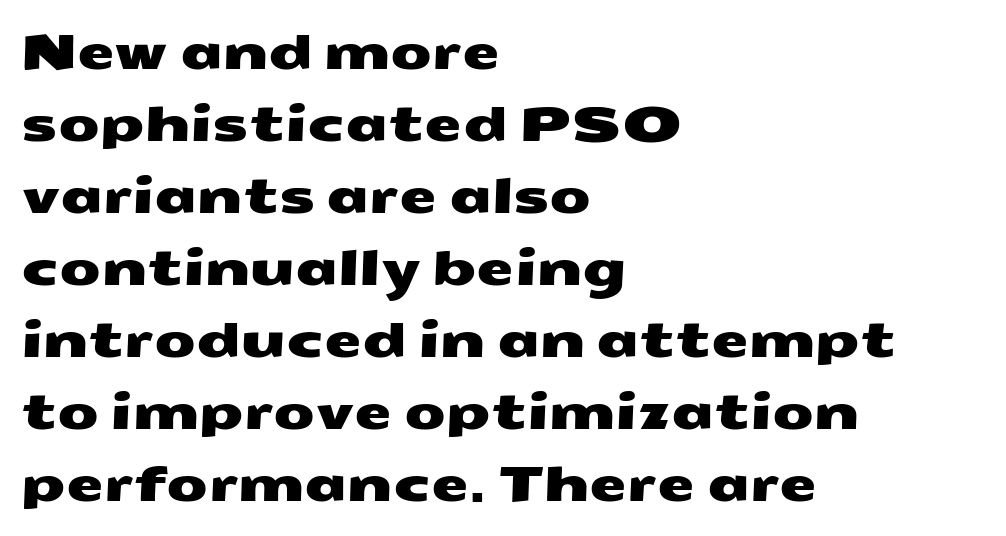
{"serif": "no", "width": "wide", "stroke_contrast": "medium", "x_height": "medium", "monospaced": "no", "underline": "no", "align": "left", "line_spacing": "normal", "line_spacing_ratio": 1.5, "letter_spacing": "normal", "letter_spacing_em": 0.0, "glyph_px": 48}
